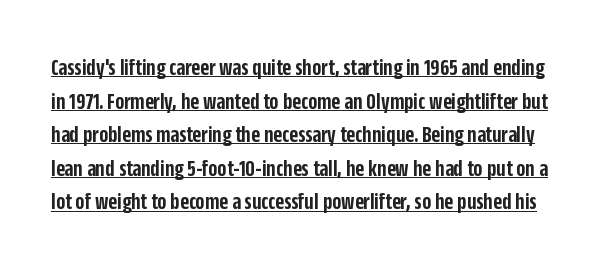
The image shows 24 px text type, upright; set normal line spacing (1.4x), normal letter spacing, underlined.
